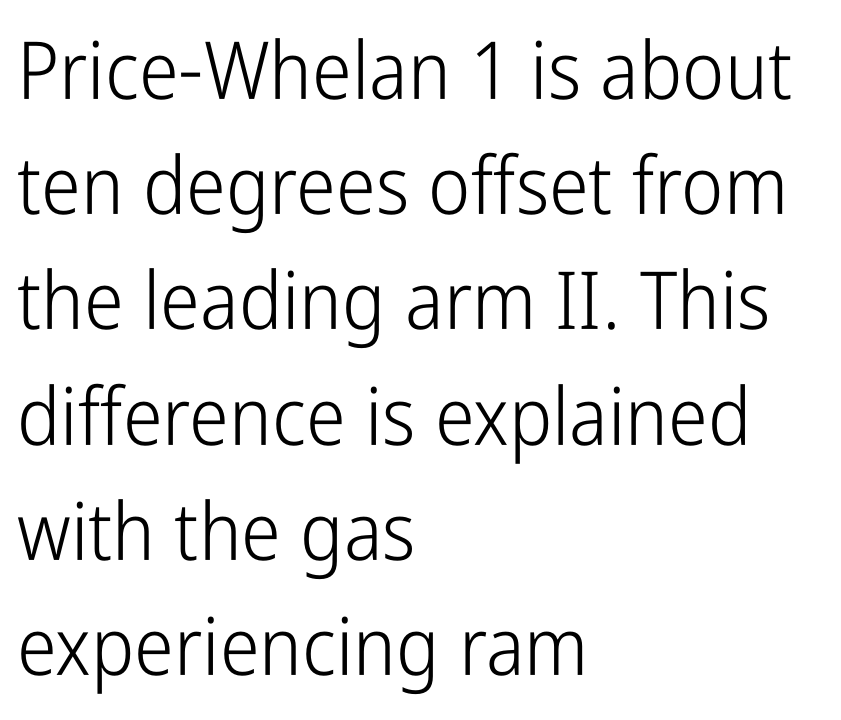
{"serif": "no", "italic": "no", "bold": "no", "weight": "light", "width": "condensed", "stroke_contrast": "low", "x_height": "medium", "monospaced": "no", "underline": "no", "align": "left", "line_spacing": "normal", "line_spacing_ratio": 1.44, "letter_spacing": "normal", "letter_spacing_em": 0.0, "glyph_px": 80}
